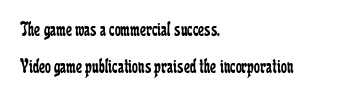
Q: Is the text bold? A: No.
Q: Is the text italic (slanted)? A: No, it is upright.
Q: Is the text underlined? A: No.
Q: How is the paragraph aligned? A: Left-aligned.
Q: Is the spacing between letters normal or unusually wide? A: Normal.
